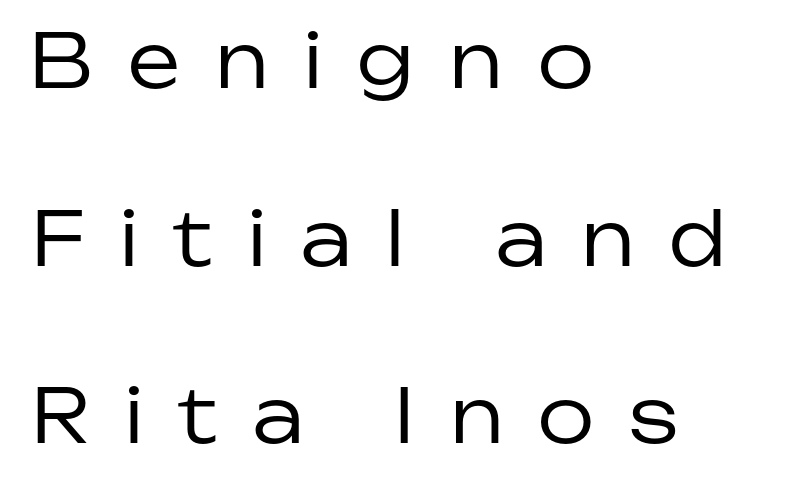
Words appear elongated and porous because spacing is wide. Quick note: not italic, upright. A typesetter would call this proportional, since set widths differ per character. The font sits on the lighter half of the weight spectrum, regular included. How would I describe the line gaps? Wide and relaxed. Look at the bottom of the vertical strokes: they stop flat, with no serifs.
